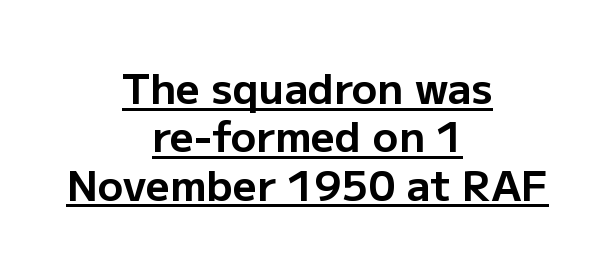
Does extra space separate the letters? No, they use regular spacing. What decoration does the sample have? An underline. Honestly, the rows look squashed on top of each other. Ordinary non-slanted type is in use.
